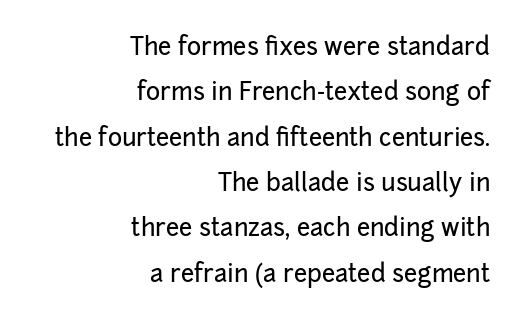
Q: Is the text italic (slanted)? A: No, it is upright.
Q: Is the text underlined? A: No.
Q: How is the paragraph aligned? A: Right-aligned.
Q: Is the spacing between letters normal or unusually wide? A: Normal.
